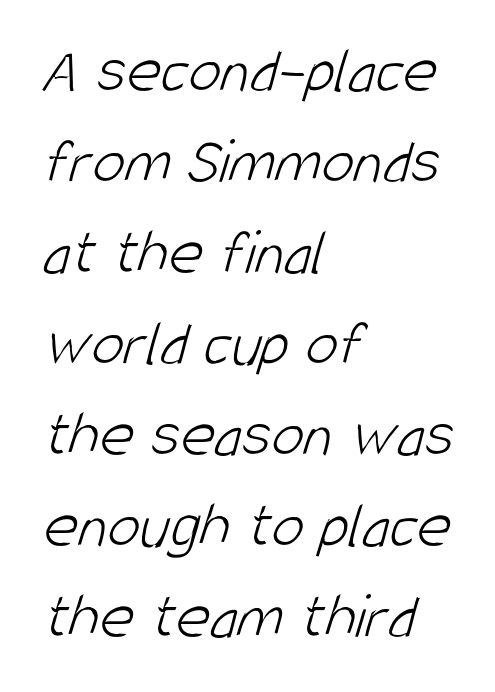
Letter spacing: default. Reading down the column, the eye jumps a familiar distance to each next line. A student would call this left alignment; a typographer would say flush left, rag right. The passage shown is not underscored anywhere.
